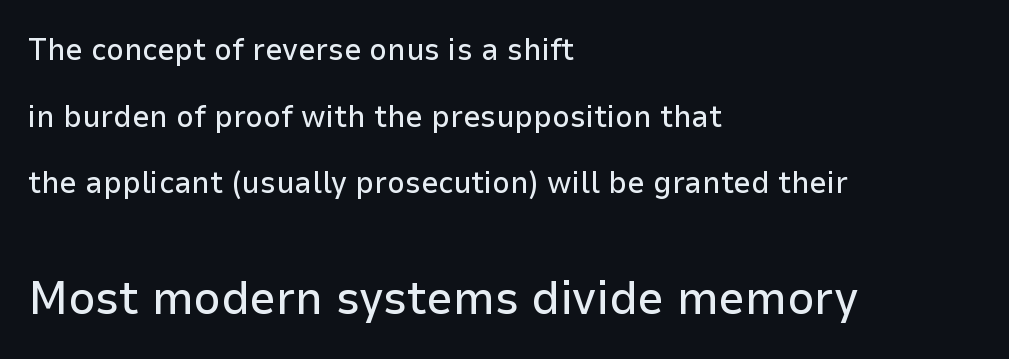
{"serif": "no", "italic": "no", "width": "normal", "stroke_contrast": "low", "x_height": "medium", "monospaced": "no", "underline": "no", "align": "left", "line_spacing": "loose", "line_spacing_ratio": 2.15, "letter_spacing": "normal", "letter_spacing_em": 0.0, "larger_block": "second", "size_ratio": 1.52, "glyph_px": 47}
